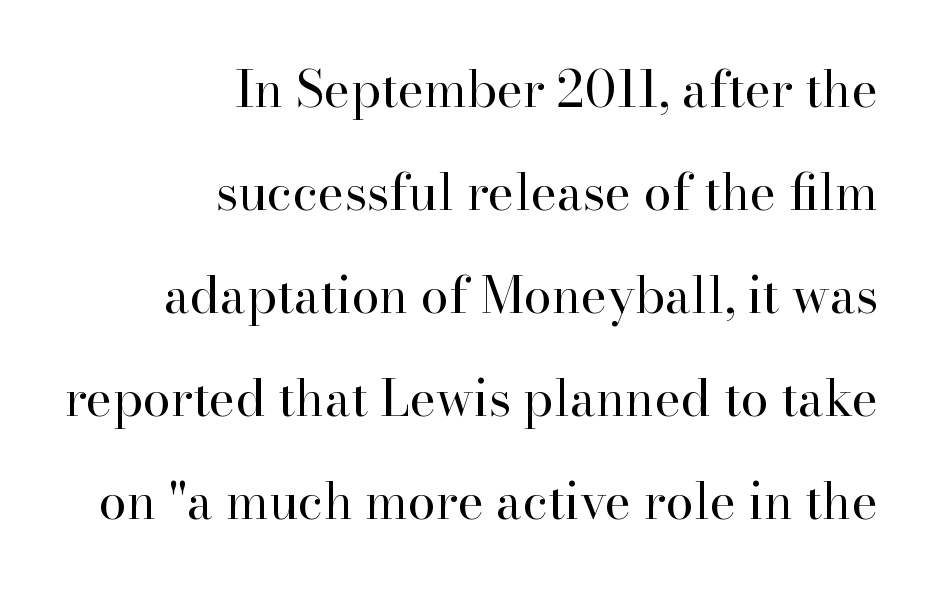
The image shows 50 px regular-weight serif type, upright; set right-aligned, loose line spacing (2.06x), normal letter spacing, not underlined; high stroke contrast and a small x-height.
